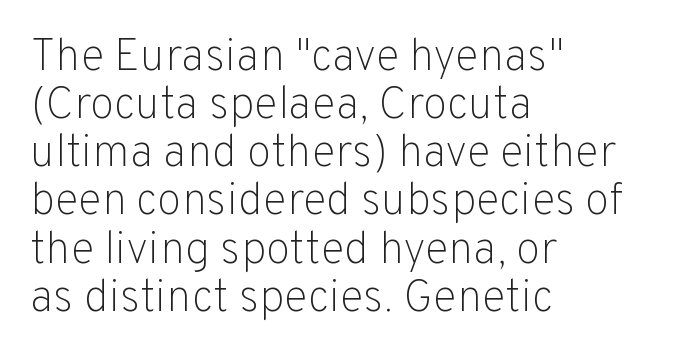
The characters display no serif detailing; their extremities are plain. Each line starts at the same left margin while the right side varies. Compared with typical paragraphs, the rows here are closer together. On a weight scale, this lands at 450 or below. Letters rest on an invisible, unmarked baseline.
